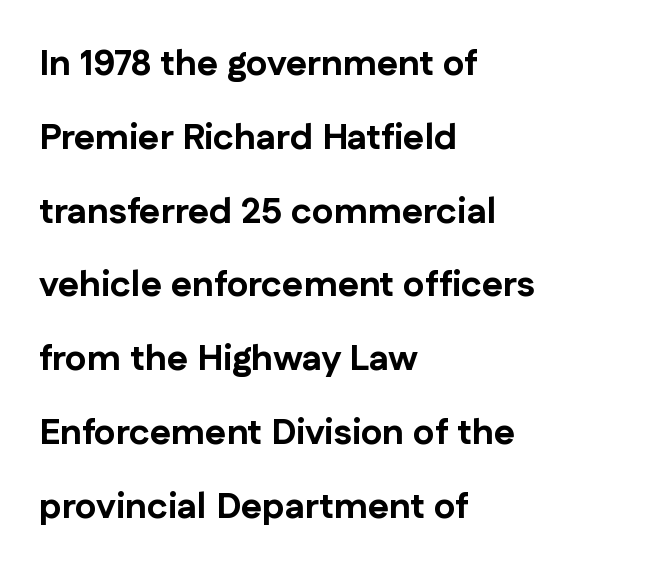
The image shows 36 px bold sans-serif type, upright; set left-aligned, loose line spacing (2.05x), normal letter spacing, not underlined; low stroke contrast and a medium x-height.
